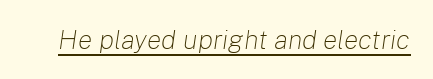
The image shows 27 px text type, italic (leaning right); set normal letter spacing, underlined.
